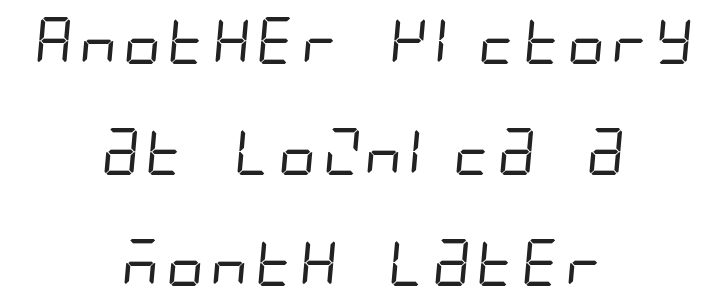
Q: Is the text bold? A: No.
Q: Is the typeface a serif or a sans-serif typeface? A: Sans-serif.
Q: Is the text underlined? A: No.
Q: How is the paragraph aligned? A: Centered.
Q: Is the spacing between letters normal or unusually wide? A: Normal.
Q: Is the spacing between lines tight, normal or loose? A: Loose.
Q: Width (condensed, normal, or wide)? A: Condensed.
Q: Stroke contrast? A: Low.
Q: x-height? A: Large.
